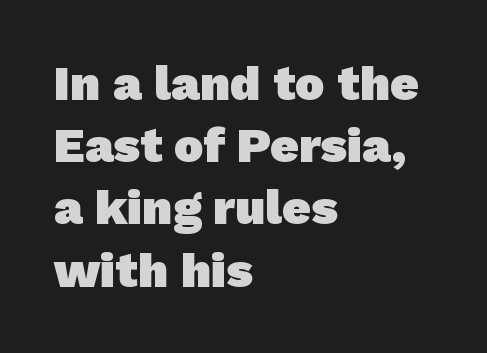
Q: Is the text bold? A: Yes.
Q: Is the typeface a serif or a sans-serif typeface? A: Sans-serif.
Q: Is the text underlined? A: No.
Q: How is the paragraph aligned? A: Left-aligned.
Q: Is the spacing between letters normal or unusually wide? A: Normal.
Q: Is the spacing between lines tight, normal or loose? A: Normal.
Q: Width (condensed, normal, or wide)? A: Normal.
Q: Stroke contrast? A: Low.
Q: x-height? A: Medium.
Q: Monospaced? A: No.
